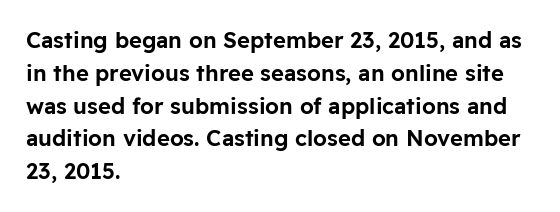
The image shows 22 px text type, upright; set left-aligned, normal line spacing (1.49x), normal letter spacing, not underlined.
